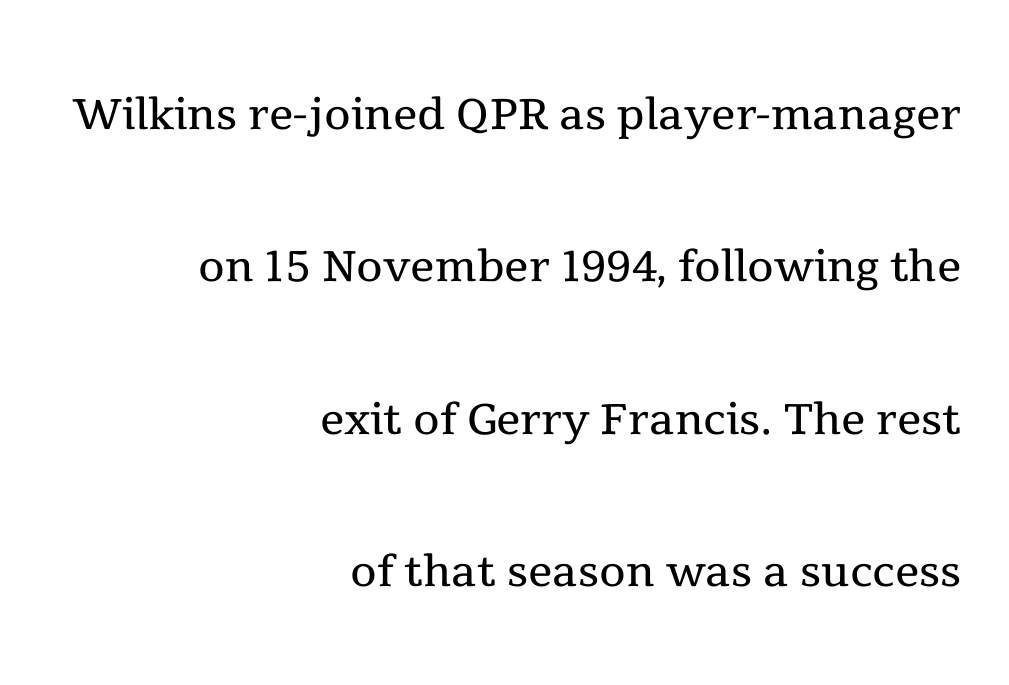
The image shows 61 px regular-weight serif type, upright; set right-aligned, loose line spacing (2.5x), normal letter spacing, not underlined; a medium x-height.
